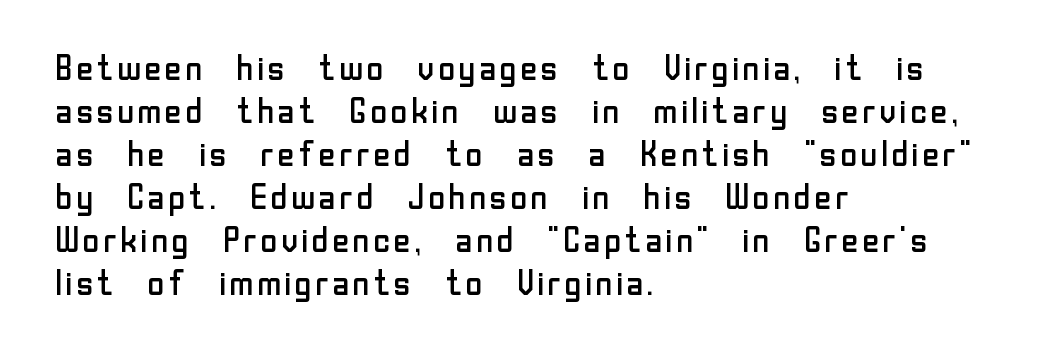
The face used here is rendered with its standard letterfit. The text block is weighted toward the left margin, trailing off unevenly rightward. Letters rest on an invisible, unmarked baseline. Nope, no serifs anywhere on these letters.
